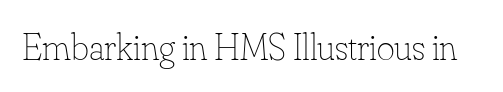
{"italic": "no", "bold": "no", "weight": "thin", "width": "normal", "stroke_contrast": "low", "x_height": "small", "monospaced": "no", "underline": "no", "letter_spacing": "normal", "letter_spacing_em": 0.0, "glyph_px": 38}
